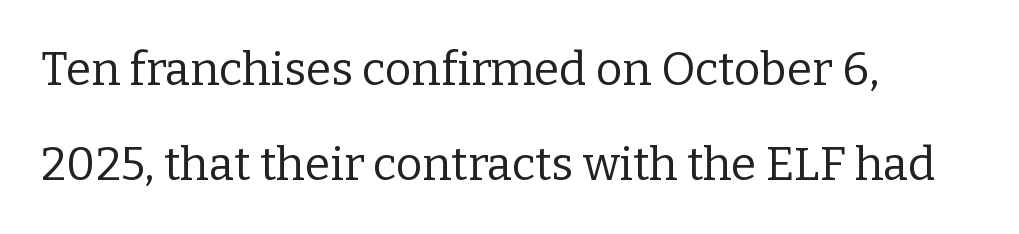
The image shows 46 px regular-weight serif type, upright; set left-aligned, loose line spacing (2.06x), normal letter spacing, not underlined; low stroke contrast and a medium x-height.
